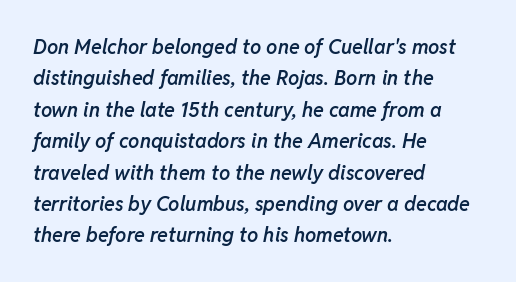
The image shows 20 px text type, italic (leaning right); set left-aligned, normal line spacing (1.57x), normal letter spacing, not underlined.
